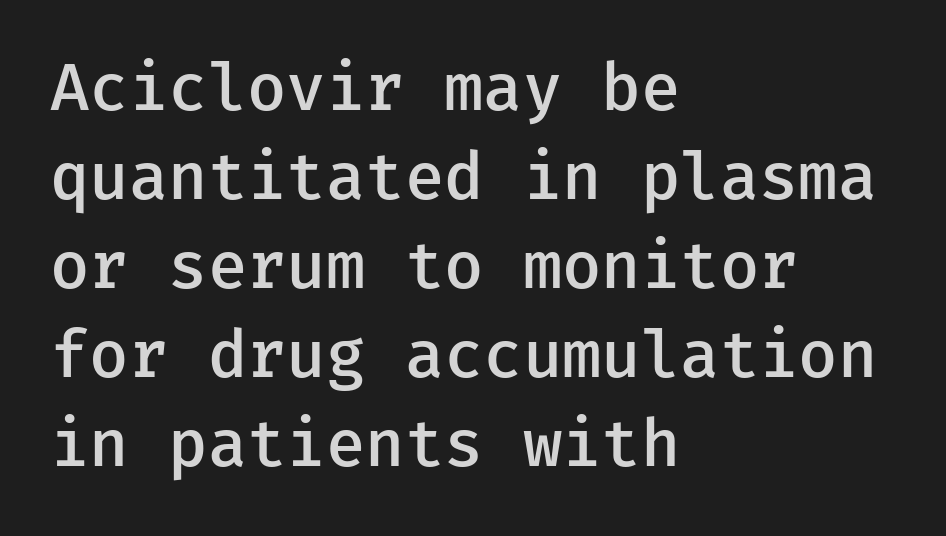
The image shows 64 px semibold sans-serif type, upright; set left-aligned, normal line spacing (1.39x), normal letter spacing, not underlined; low stroke contrast and a medium x-height.
